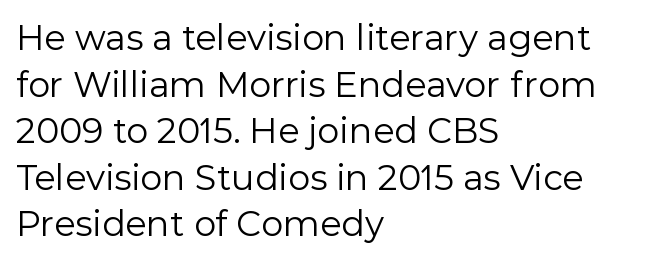
The image shows 35 px regular-weight sans-serif type, upright; set left-aligned, normal line spacing (1.33x), normal letter spacing, not underlined; a medium x-height.
